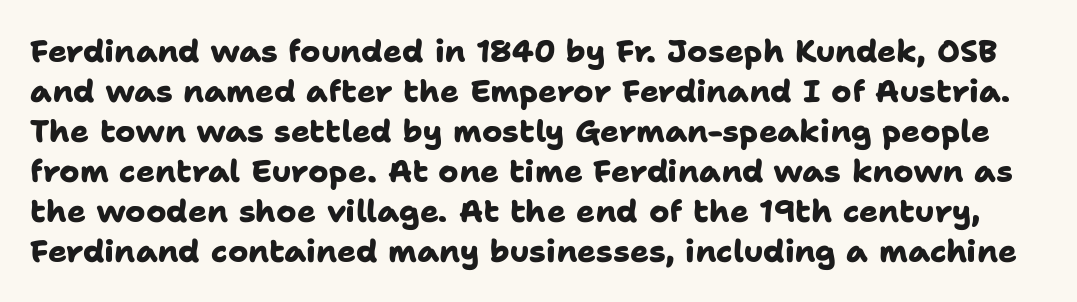
Q: Is the text bold? A: Yes.
Q: Is the typeface a serif or a sans-serif typeface? A: Sans-serif.
Q: Is the text underlined? A: No.
Q: Is the spacing between letters normal or unusually wide? A: Normal.
Q: Is the spacing between lines tight, normal or loose? A: Normal.
Q: Width (condensed, normal, or wide)? A: Normal.
Q: Stroke contrast? A: Low.
Q: x-height? A: Medium.
Q: Monospaced? A: No.
